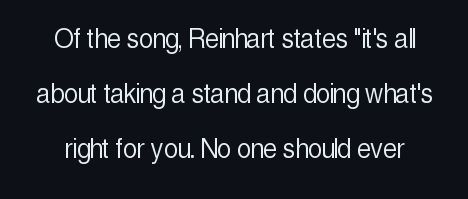
{"serif": "no", "italic": "no", "bold": "no", "weight": "light", "width": "condensed", "x_height": "medium", "monospaced": "no", "underline": "no", "line_spacing_ratio": 1.78, "letter_spacing": "normal", "letter_spacing_em": 0.0, "glyph_px": 31}
